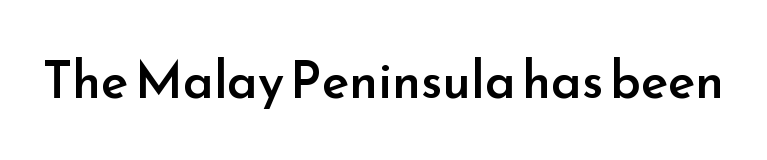
{"serif": "no", "italic": "no", "bold": "semi", "weight": "semibold", "width": "normal", "stroke_contrast": "low", "x_height": "small", "monospaced": "no", "underline": "no", "letter_spacing": "normal", "letter_spacing_em": 0.0, "glyph_px": 51}
